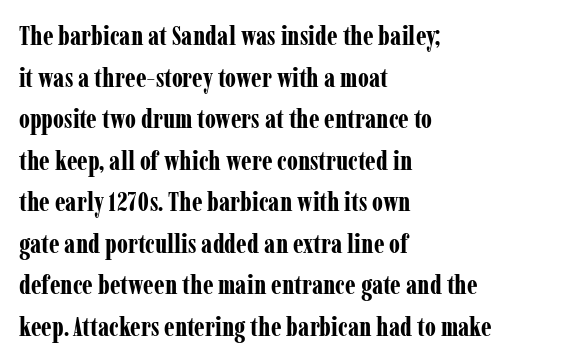
{"italic": "no", "bold": "yes", "underline": "no", "align": "left", "line_spacing": "normal", "line_spacing_ratio": 1.54, "letter_spacing": "normal", "letter_spacing_em": 0.0, "glyph_px": 27}
